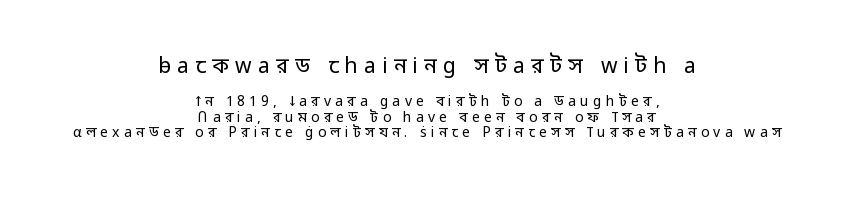
Tracking value appears strongly positive — letters spread wide. The whitespace from short lines is split evenly between both sides. The upper block of text is set noticeably larger than the block beneath it. Beneath every word, the page is bare.
